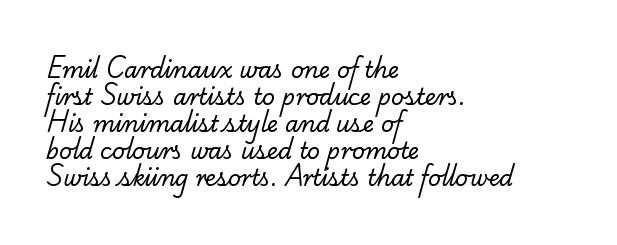
The image shows 22 px text type; set left-aligned, line spacing 1.23x, normal letter spacing, not underlined.
